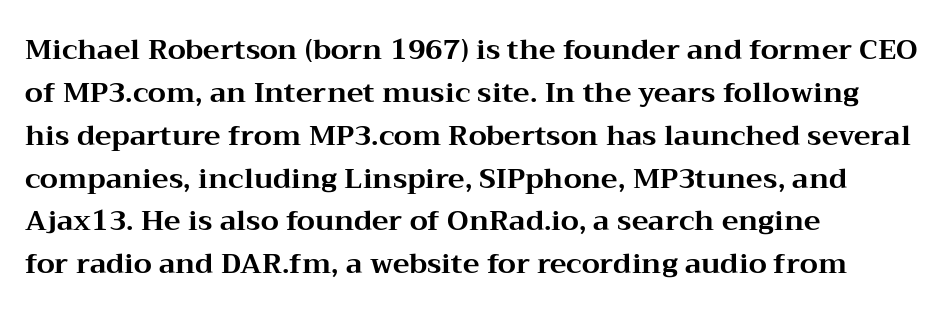
{"serif": "yes", "italic": "no", "bold": "yes", "weight": "bold", "width": "wide", "stroke_contrast": "medium", "x_height": "medium", "monospaced": "no", "underline": "no", "align": "left", "line_spacing": "normal", "line_spacing_ratio": 1.53, "letter_spacing": "normal", "letter_spacing_em": 0.0, "glyph_px": 28}
